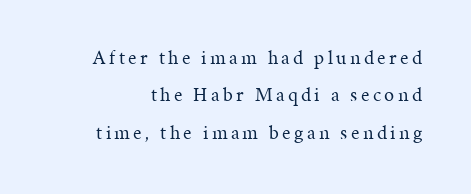
{"italic": "no", "bold": "no", "underline": "no", "line_spacing_ratio": 1.87, "glyph_px": 20}
